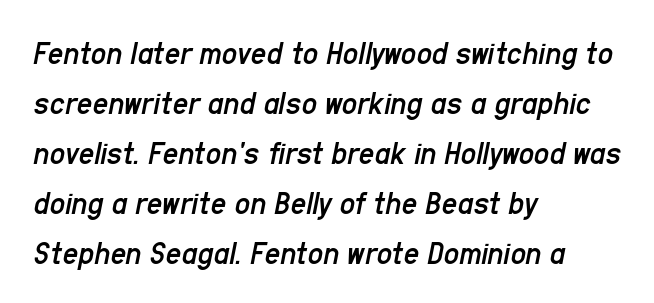
The image shows 34 px regular-weight, condensed type, italic (leaning right); set left-aligned, normal line spacing (1.47x), normal letter spacing, not underlined; low stroke contrast and a medium x-height.
